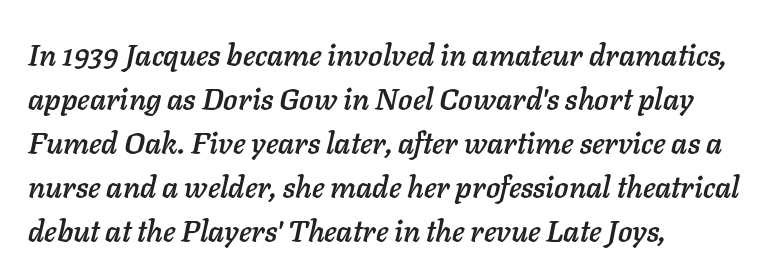
Decoration check: the copy has no underline. What's the leading like? Ordinary, nothing unusual. Teacher's note: observe the even left margin — that is flush-left alignment. The rendering applies a slant to the glyphs. Is this a fixed-width face? No — the glyphs have proportional, varying widths.
